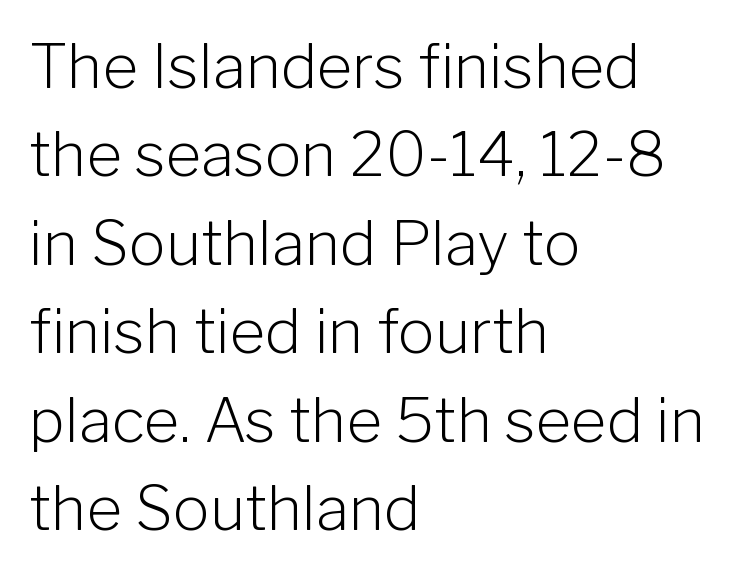
The image shows 61 px light sans-serif type, upright; set left-aligned, normal line spacing (1.45x), normal letter spacing, not underlined; low stroke contrast and a medium x-height.
